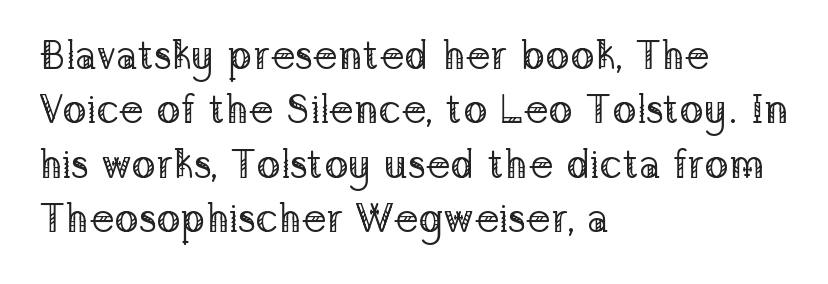
{"serif": "yes", "italic": "no", "bold": "no", "weight": "regular", "width": "normal", "stroke_contrast": "low", "x_height": "medium", "monospaced": "no", "underline": "no", "align": "left", "line_spacing": "normal", "line_spacing_ratio": 1.36, "letter_spacing": "normal", "letter_spacing_em": 0.0, "glyph_px": 40}
